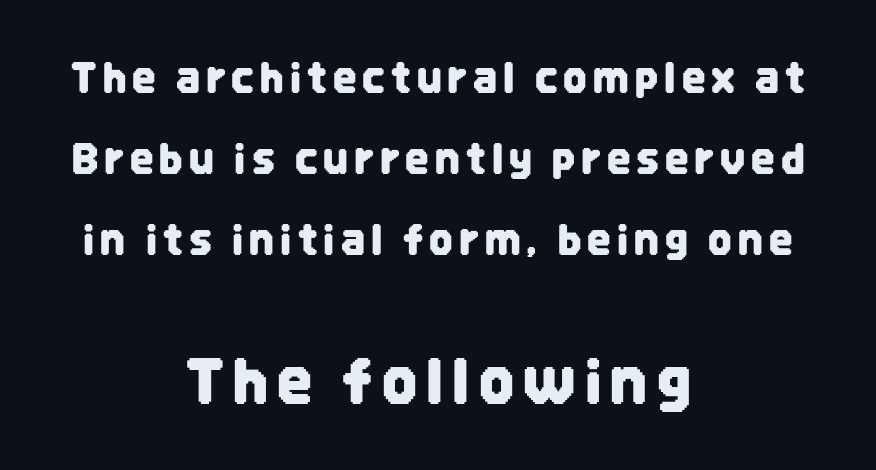
Q: Is the text italic (slanted)? A: No, it is upright.
Q: Is the typeface a serif or a sans-serif typeface? A: Sans-serif.
Q: Is the text underlined? A: No.
Q: How is the paragraph aligned? A: Centered.
Q: Is the spacing between lines tight, normal or loose? A: Loose.
Q: Which block of text is set in a larger size, the first (top) or the second (bottom)? A: The second (bottom) one.
Q: Width (condensed, normal, or wide)? A: Condensed.
Q: Stroke contrast? A: Low.
Q: x-height? A: Large.
Q: Monospaced? A: No.
